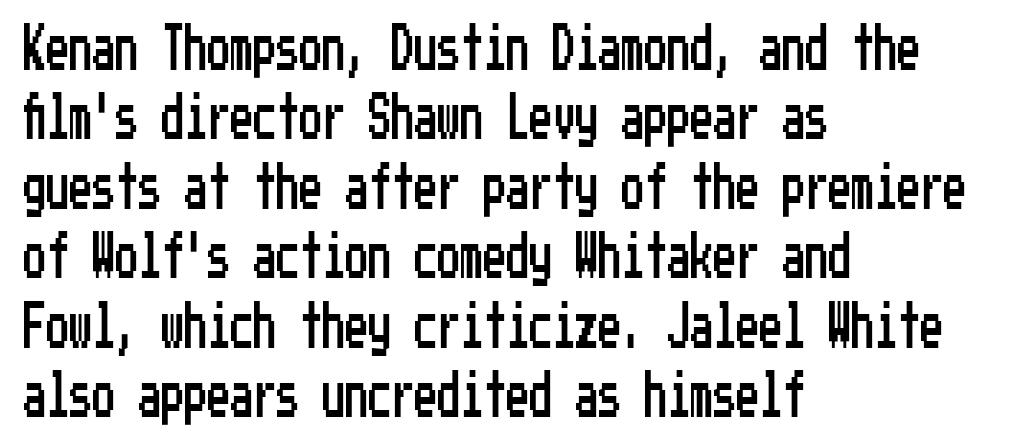
The image shows 46 px condensed sans-serif type, upright; set left-aligned, normal line spacing (1.51x), normal letter spacing, not underlined; low stroke contrast and a medium x-height.
